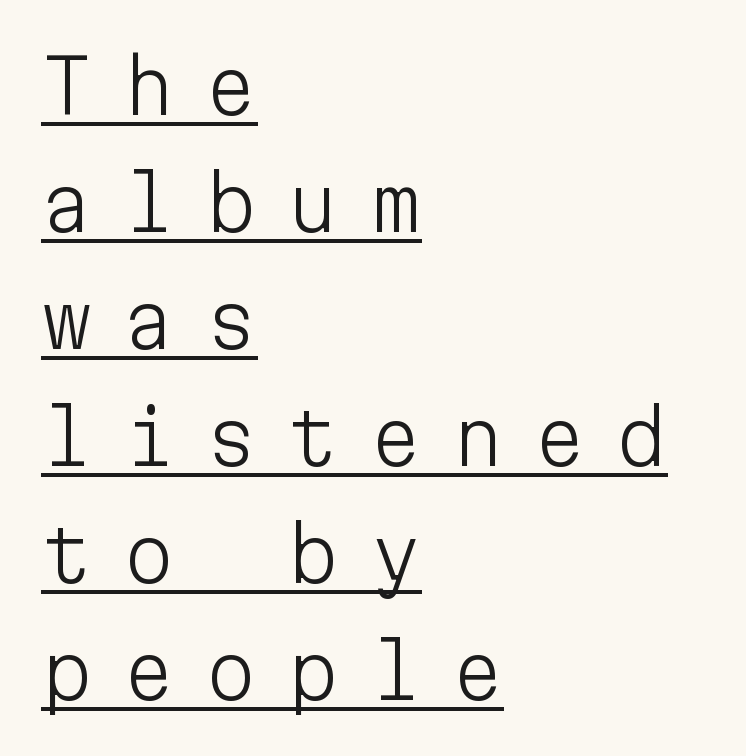
Q: Is the text bold? A: No.
Q: Is the text italic (slanted)? A: No, it is upright.
Q: Is the typeface a serif or a sans-serif typeface? A: Sans-serif.
Q: Is the text underlined? A: Yes.
Q: How is the paragraph aligned? A: Left-aligned.
Q: Is the spacing between letters normal or unusually wide? A: Unusually wide.
Q: Is the spacing between lines tight, normal or loose? A: Normal.
Q: Width (condensed, normal, or wide)? A: Normal.
Q: Stroke contrast? A: Low.
Q: x-height? A: Medium.
Q: Monospaced? A: Yes.
